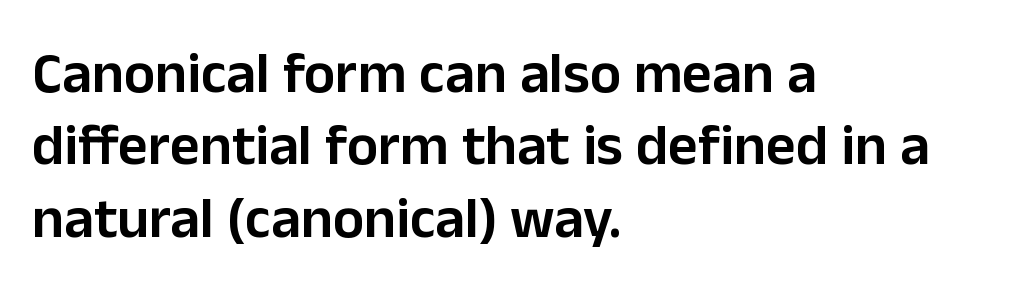
Q: Is the text bold? A: Semi-bold.
Q: Is the text italic (slanted)? A: No, it is upright.
Q: Is the typeface a serif or a sans-serif typeface? A: Sans-serif.
Q: Is the text underlined? A: No.
Q: How is the paragraph aligned? A: Left-aligned.
Q: Is the spacing between letters normal or unusually wide? A: Normal.
Q: Is the spacing between lines tight, normal or loose? A: Normal.
Q: Width (condensed, normal, or wide)? A: Normal.
Q: Stroke contrast? A: Low.
Q: x-height? A: Medium.
Q: Monospaced? A: No.
